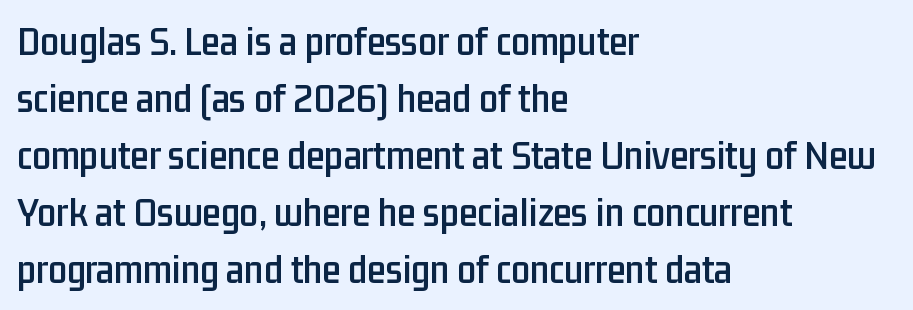
{"serif": "no", "italic": "no", "width": "condensed", "stroke_contrast": "low", "x_height": "medium", "monospaced": "no", "underline": "no", "align": "left", "line_spacing": "normal", "line_spacing_ratio": 1.36, "letter_spacing": "normal", "letter_spacing_em": 0.0, "glyph_px": 42}
